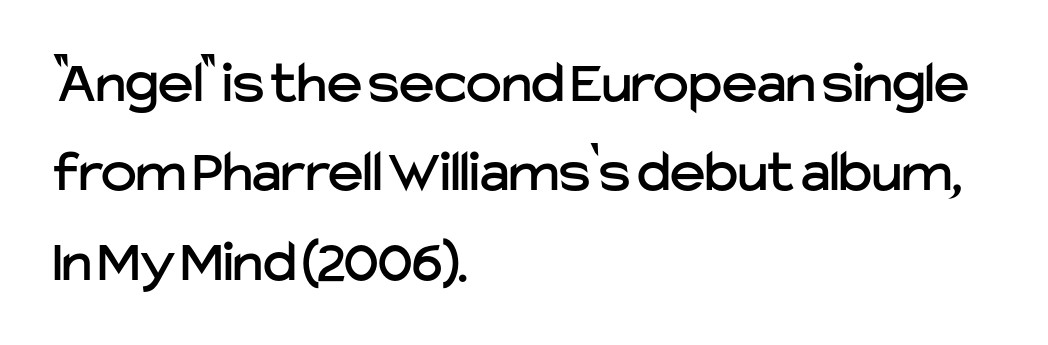
Q: Is the text italic (slanted)? A: No, it is upright.
Q: Is the typeface a serif or a sans-serif typeface? A: Sans-serif.
Q: Is the text underlined? A: No.
Q: How is the paragraph aligned? A: Left-aligned.
Q: Is the spacing between letters normal or unusually wide? A: Normal.
Q: Is the spacing between lines tight, normal or loose? A: Normal.
Q: Width (condensed, normal, or wide)? A: Normal.
Q: Stroke contrast? A: Low.
Q: x-height? A: Medium.
Q: Monospaced? A: No.
